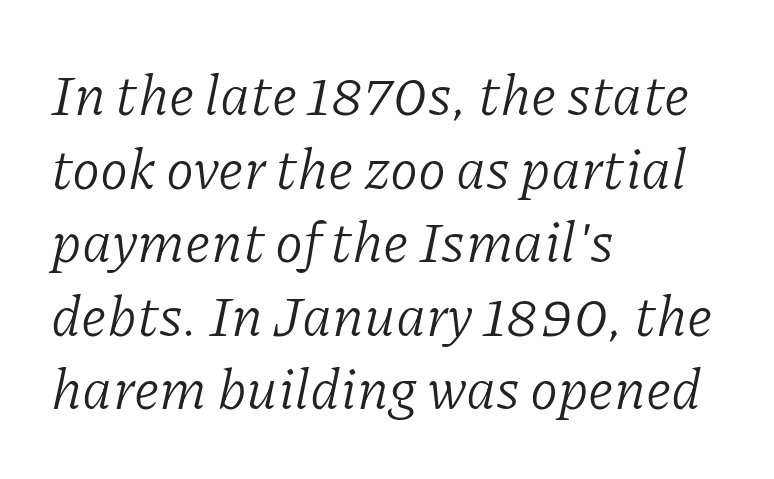
The image shows 57 px light serif type, italic (leaning right); set left-aligned, normal line spacing (1.29x), normal letter spacing, not underlined; low stroke contrast and a medium x-height.
